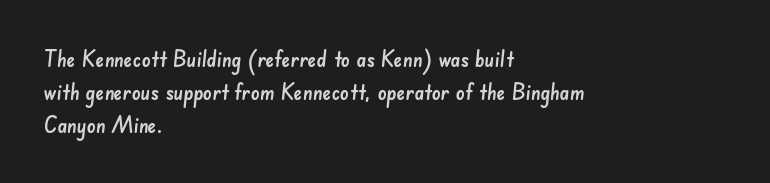
No word sits above an underline. The lines sit at an ordinary, default distance from one another. Is the letter spacing exaggerated? No — it looks like the ordinary default. Caption: multi-line text, flush left, ragged right.
